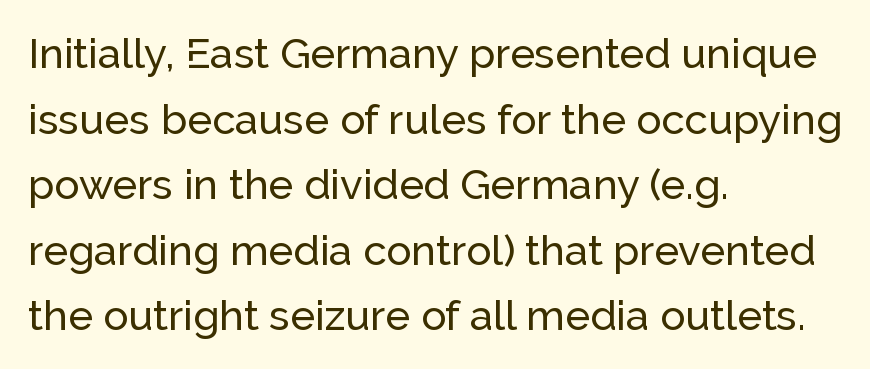
The image shows 42 px sans-serif type, upright; set left-aligned, normal line spacing (1.56x), normal letter spacing, not underlined; low stroke contrast and a medium x-height.
